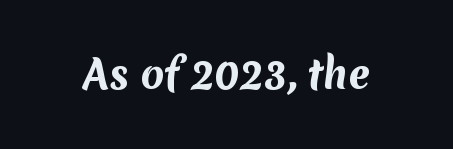
The image shows 38 px bold sans-serif type; set normal letter spacing, not underlined; medium stroke contrast and a medium x-height.
